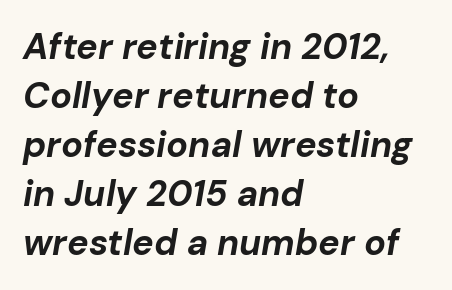
{"italic": "yes", "lean": "right", "slant_degrees": 10, "bold": "yes", "weight": "bold", "width": "normal", "stroke_contrast": "low", "x_height": "medium", "monospaced": "no", "underline": "no", "align": "left", "line_spacing": "normal", "line_spacing_ratio": 1.36, "letter_spacing": "normal", "letter_spacing_em": 0.0, "glyph_px": 36}
